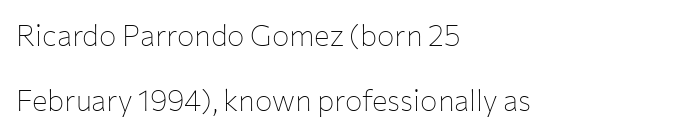
Q: Is the text bold? A: No.
Q: Is the text italic (slanted)? A: No, it is upright.
Q: Is the typeface a serif or a sans-serif typeface? A: Sans-serif.
Q: Is the text underlined? A: No.
Q: How is the paragraph aligned? A: Left-aligned.
Q: Is the spacing between letters normal or unusually wide? A: Normal.
Q: Is the spacing between lines tight, normal or loose? A: Loose.
Q: Width (condensed, normal, or wide)? A: Normal.
Q: Stroke contrast? A: Low.
Q: x-height? A: Medium.
Q: Monospaced? A: No.
